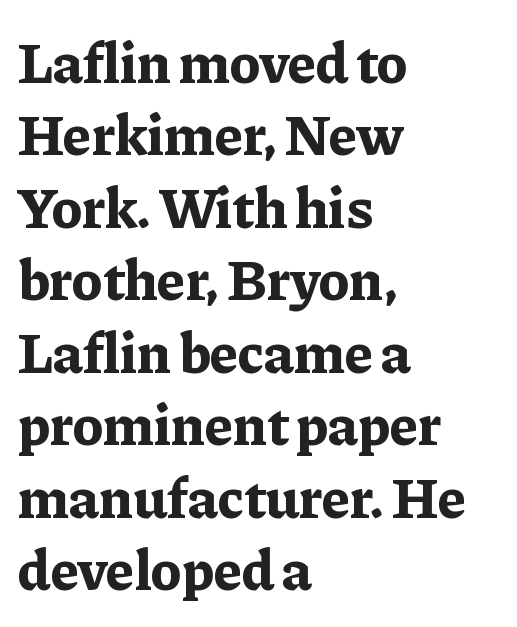
The image shows 58 px bold serif type, upright; set left-aligned, normal line spacing (1.25x), normal letter spacing, not underlined; low stroke contrast and a medium x-height.
